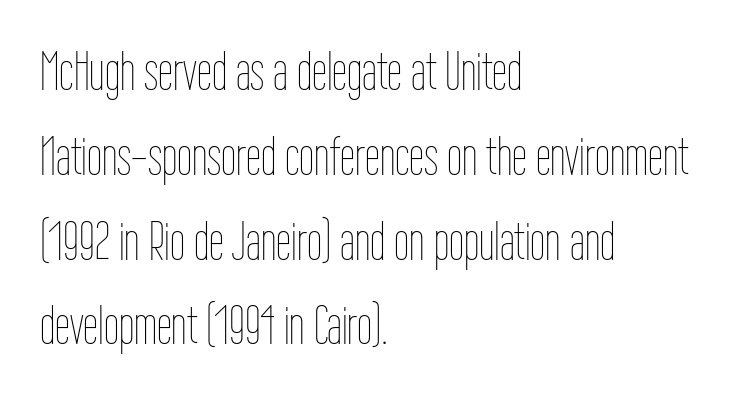
Q: Is the text bold? A: No.
Q: Is the text italic (slanted)? A: No, it is upright.
Q: Is the text underlined? A: No.
Q: How is the paragraph aligned? A: Left-aligned.
Q: Is the spacing between letters normal or unusually wide? A: Normal.
Q: Is the spacing between lines tight, normal or loose? A: Normal.
Q: Width (condensed, normal, or wide)? A: Condensed.
Q: Stroke contrast? A: Low.
Q: x-height? A: Medium.
Q: Monospaced? A: No.
